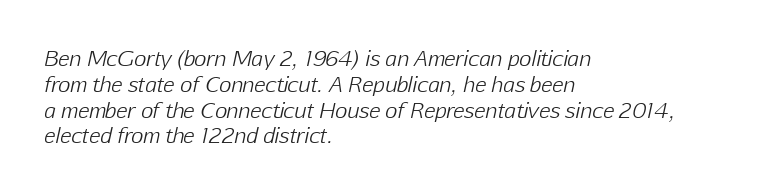
This sample uses an oblique cut, with every glyph tilted off the vertical. Think standard paragraph weight, or any step lighter than that. Honestly, there is no underline to notice here at all. The line texture is even and compact thanks to regular tracking.
